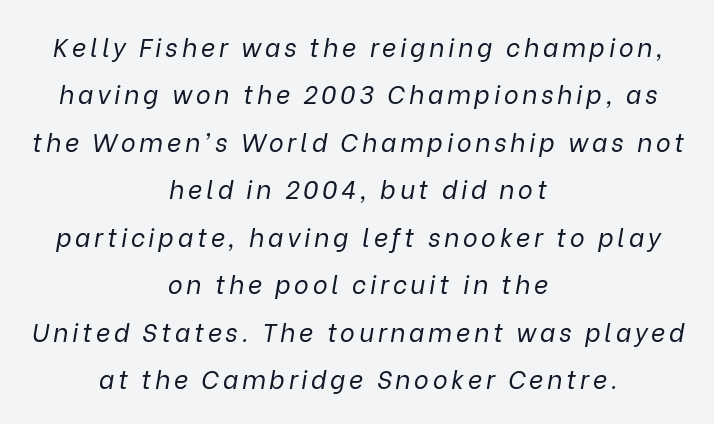
Q: Is the text bold? A: No.
Q: Is the text italic (slanted)? A: Yes, it leans right by about 9 degrees.
Q: Is the text underlined? A: No.
Q: How is the paragraph aligned? A: Centered.
Q: Is the spacing between lines tight, normal or loose? A: Loose.
